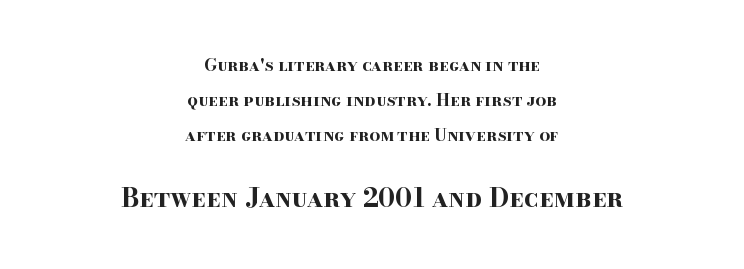
The glyphs have the mass of a bold cut. Vertical spacing — loose. Typeset on center — no edge is straight. No italicization has been applied; the sample stays upright. Type without underlining.
